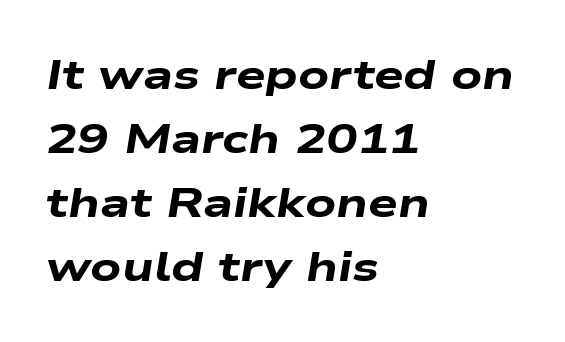
Q: Is the text bold? A: Yes.
Q: Is the text italic (slanted)? A: Yes, it leans right by about 9 degrees.
Q: Is the text underlined? A: No.
Q: How is the paragraph aligned? A: Left-aligned.
Q: Is the spacing between letters normal or unusually wide? A: Normal.
Q: Is the spacing between lines tight, normal or loose? A: Normal.
Q: Width (condensed, normal, or wide)? A: Wide.
Q: Stroke contrast? A: Low.
Q: x-height? A: Medium.
Q: Monospaced? A: No.
